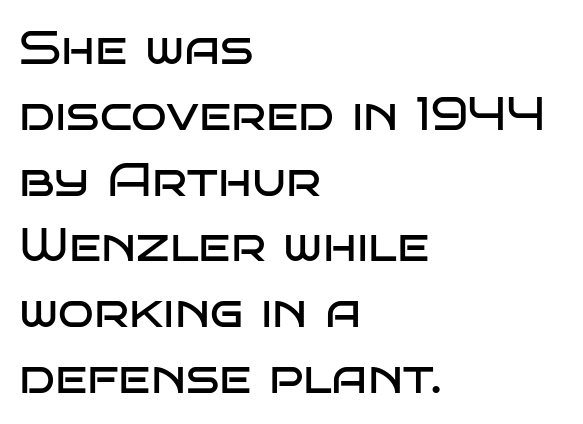
{"serif": "no", "italic": "no", "bold": "no", "weight": "regular", "width": "wide", "stroke_contrast": "low", "x_height": "large", "monospaced": "no", "underline": "no", "align": "left", "line_spacing": "normal", "line_spacing_ratio": 1.4, "letter_spacing": "normal", "letter_spacing_em": 0.0, "glyph_px": 47}
